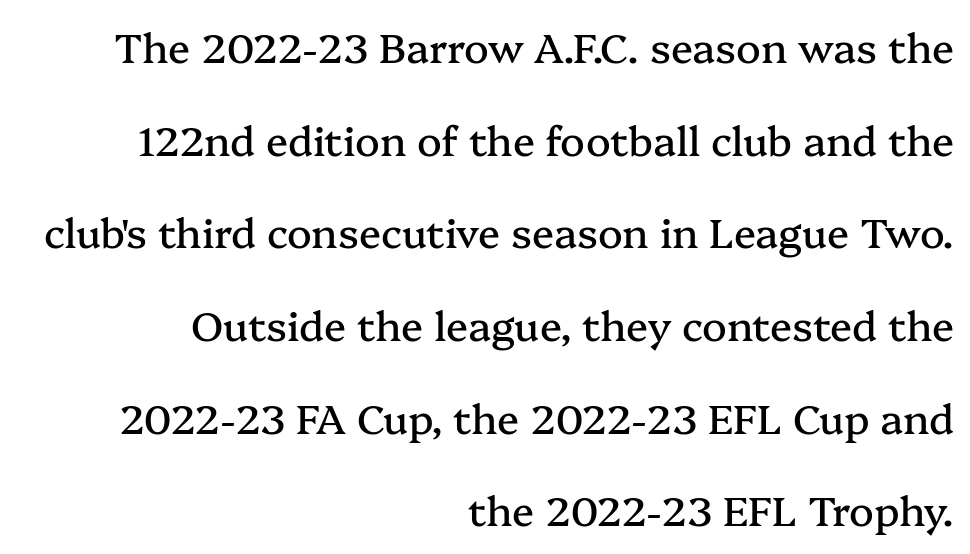
{"serif": "yes", "italic": "no", "width": "normal", "stroke_contrast": "medium", "x_height": "medium", "monospaced": "no", "underline": "no", "align": "right", "line_spacing": "loose", "line_spacing_ratio": 2.26, "letter_spacing": "normal", "letter_spacing_em": 0.0, "glyph_px": 41}
